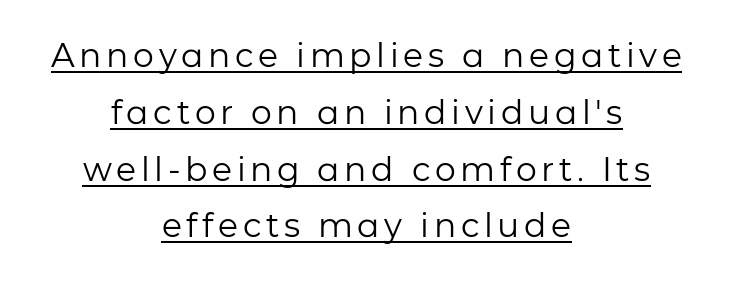
{"serif": "no", "italic": "no", "bold": "no", "weight": "regular", "width": "normal", "stroke_contrast": "low", "x_height": "medium", "monospaced": "no", "underline": "yes", "align": "center", "line_spacing_ratio": 1.72, "glyph_px": 33}
